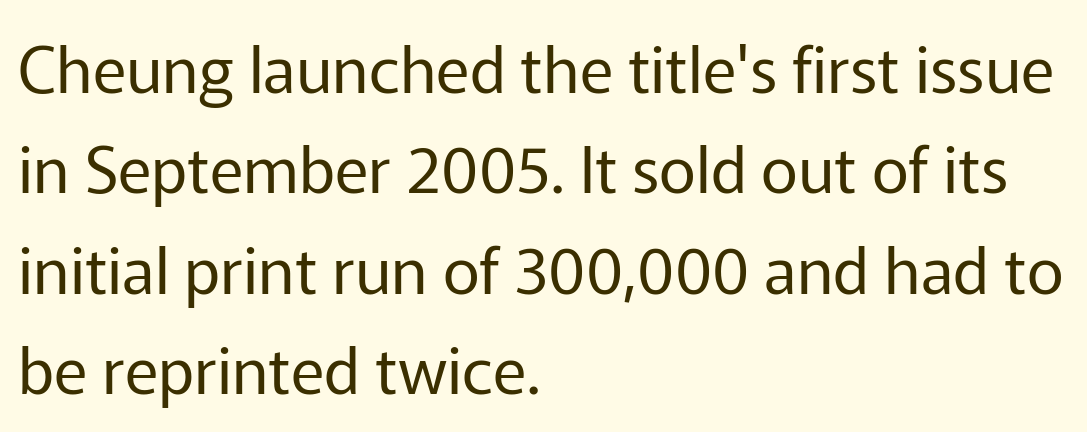
Q: Is the text bold? A: No.
Q: Is the text italic (slanted)? A: No, it is upright.
Q: Is the typeface a serif or a sans-serif typeface? A: Sans-serif.
Q: Is the text underlined? A: No.
Q: How is the paragraph aligned? A: Left-aligned.
Q: Is the spacing between letters normal or unusually wide? A: Normal.
Q: Is the spacing between lines tight, normal or loose? A: Normal.
Q: Width (condensed, normal, or wide)? A: Normal.
Q: Stroke contrast? A: Low.
Q: x-height? A: Medium.
Q: Monospaced? A: No.
